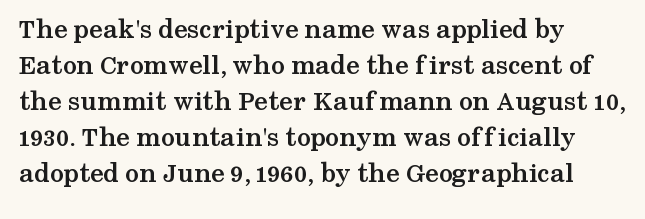
The image shows 28 px semibold, wide serif type, upright; set left-aligned, normal line spacing (1.29x), normal letter spacing, not underlined; medium stroke contrast and a medium x-height.
